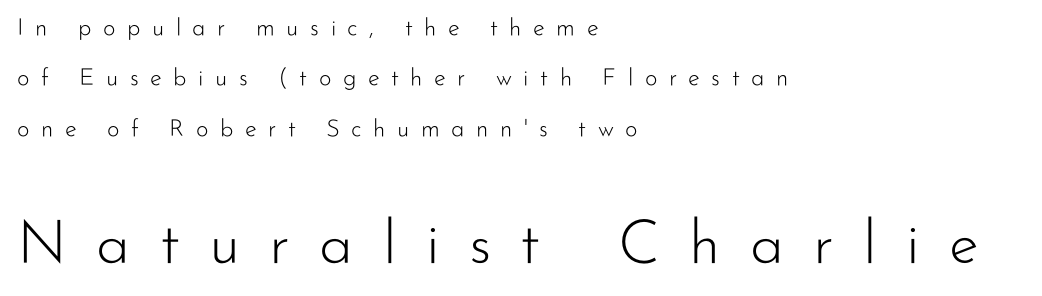
Q: Is the text bold? A: No.
Q: Is the text italic (slanted)? A: No, it is upright.
Q: Is the typeface a serif or a sans-serif typeface? A: Sans-serif.
Q: Is the text underlined? A: No.
Q: How is the paragraph aligned? A: Left-aligned.
Q: Is the spacing between letters normal or unusually wide? A: Unusually wide.
Q: Is the spacing between lines tight, normal or loose? A: Loose.
Q: Which block of text is set in a larger size, the first (top) or the second (bottom)? A: The second (bottom) one.
Q: Width (condensed, normal, or wide)? A: Normal.
Q: Stroke contrast? A: Low.
Q: x-height? A: Small.
Q: Monospaced? A: No.
